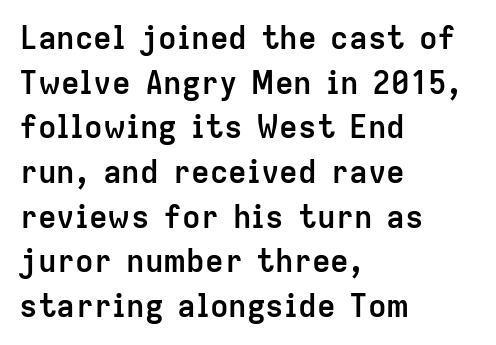
{"serif": "no", "italic": "no", "bold": "yes", "weight": "semibold", "width": "normal", "stroke_contrast": "low", "x_height": "medium", "monospaced": "no", "underline": "no", "align": "left", "line_spacing": "normal", "line_spacing_ratio": 1.44, "letter_spacing": "normal", "letter_spacing_em": 0.0, "glyph_px": 31}
